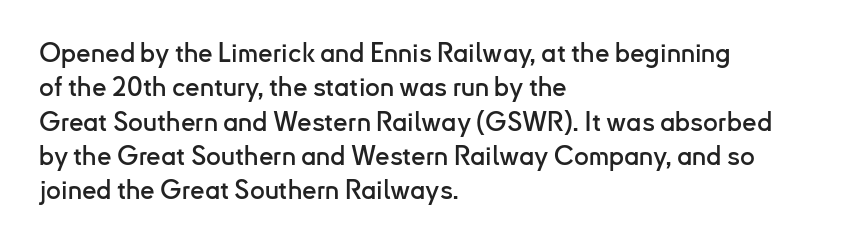
{"italic": "no", "underline": "no", "align": "left", "line_spacing": "normal", "line_spacing_ratio": 1.32, "letter_spacing": "normal", "letter_spacing_em": 0.0, "glyph_px": 26}
